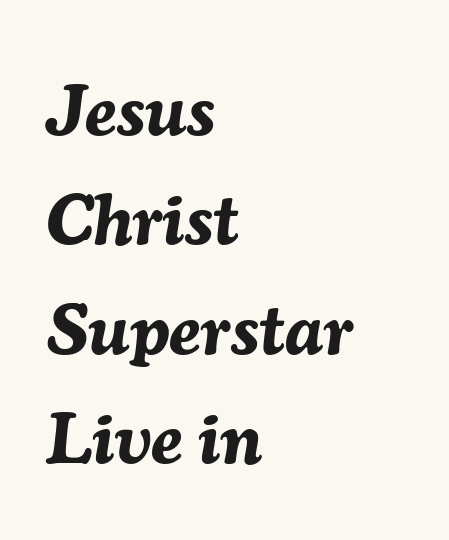
Q: Is the text bold? A: Yes.
Q: Is the text italic (slanted)? A: Yes, it leans right by about 7 degrees.
Q: Is the text underlined? A: No.
Q: How is the paragraph aligned? A: Left-aligned.
Q: Is the spacing between letters normal or unusually wide? A: Normal.
Q: Is the spacing between lines tight, normal or loose? A: Normal.
Q: Width (condensed, normal, or wide)? A: Normal.
Q: Stroke contrast? A: Medium.
Q: x-height? A: Medium.
Q: Monospaced? A: No.
